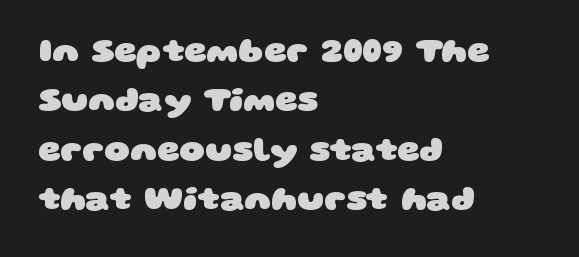
Q: Is the text bold? A: Yes.
Q: Is the typeface a serif or a sans-serif typeface? A: Sans-serif.
Q: Is the text underlined? A: No.
Q: How is the paragraph aligned? A: Left-aligned.
Q: Is the spacing between letters normal or unusually wide? A: Normal.
Q: Is the spacing between lines tight, normal or loose? A: Normal.
Q: Width (condensed, normal, or wide)? A: Wide.
Q: Stroke contrast? A: Low.
Q: x-height? A: Large.
Q: Monospaced? A: No.
